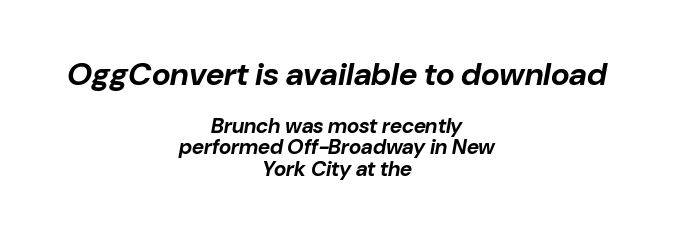
Q: Is the text bold? A: Yes.
Q: Is the text italic (slanted)? A: Yes, it leans right by about 10 degrees.
Q: Is the text underlined? A: No.
Q: How is the paragraph aligned? A: Centered.
Q: Is the spacing between letters normal or unusually wide? A: Normal.
Q: Is the spacing between lines tight, normal or loose? A: Tight.
Q: Which block of text is set in a larger size, the first (top) or the second (bottom)? A: The first (top) one.
Q: Width (condensed, normal, or wide)? A: Normal.
Q: Stroke contrast? A: Low.
Q: x-height? A: Medium.
Q: Monospaced? A: No.
